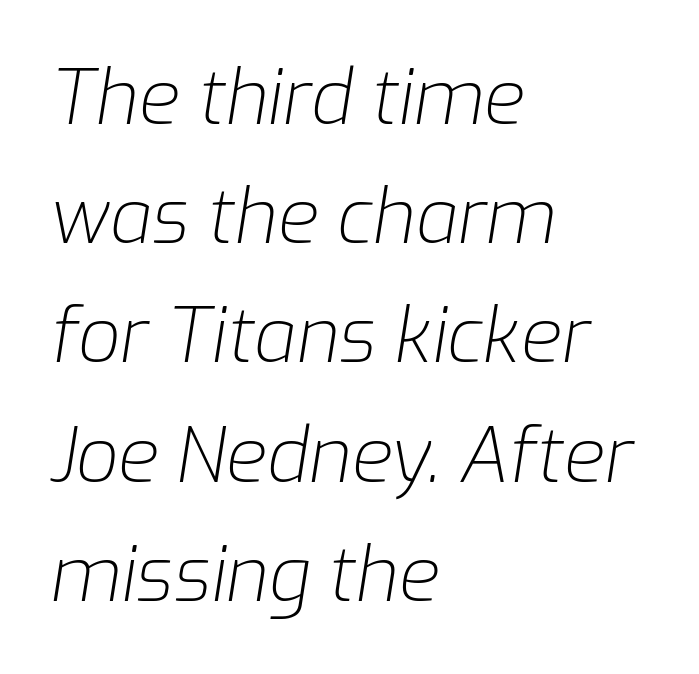
The face looks like a standard text weight, possibly lighter. You can tell it's italic because the verticals aren't actually vertical. The rows are spaced the way most documents space them. Each word holds together tightly as a unit, with standard inter-letter gaps. Nobody drew a line under any word here.
